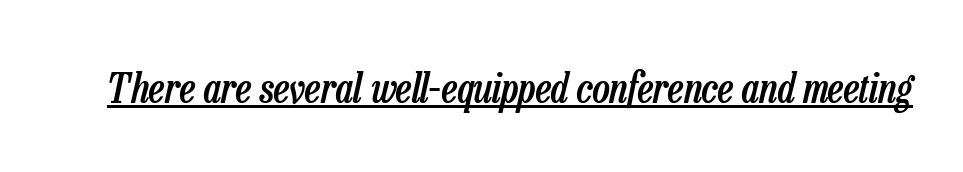
The font's italic variant was chosen for this text. Descenders here cross a horizontal rule under the line. Do the characters align in a grid? No, the font is proportional. What stands out about the letter spacing? Nothing — it is the standard amount. A fair bit of extra ink — the face is semibold, not bold.
